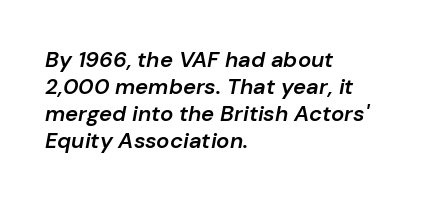
Q: Is the text bold? A: Semi-bold.
Q: Is the text italic (slanted)? A: Yes, it leans right by about 10 degrees.
Q: Is the text underlined? A: No.
Q: How is the paragraph aligned? A: Left-aligned.
Q: Is the spacing between letters normal or unusually wide? A: Normal.
